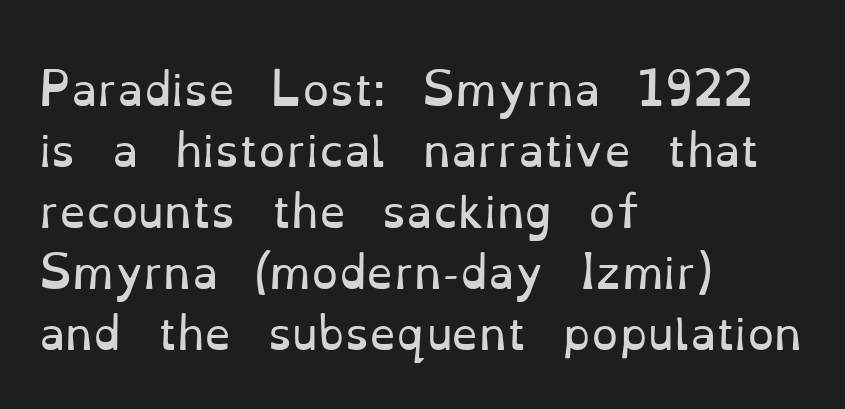
Q: Is the text bold? A: No.
Q: Is the text italic (slanted)? A: No, it is upright.
Q: Is the typeface a serif or a sans-serif typeface? A: Serif.
Q: Is the text underlined? A: No.
Q: How is the paragraph aligned? A: Left-aligned.
Q: Is the spacing between letters normal or unusually wide? A: Normal.
Q: Is the spacing between lines tight, normal or loose? A: Normal.
Q: Width (condensed, normal, or wide)? A: Normal.
Q: Stroke contrast? A: Low.
Q: x-height? A: Small.
Q: Monospaced? A: No.
